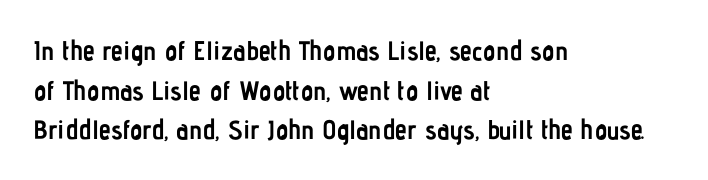
{"italic": "no", "bold": "yes", "underline": "no", "align": "left", "line_spacing": "normal", "line_spacing_ratio": 1.47, "letter_spacing": "normal", "letter_spacing_em": 0.0, "glyph_px": 27}
